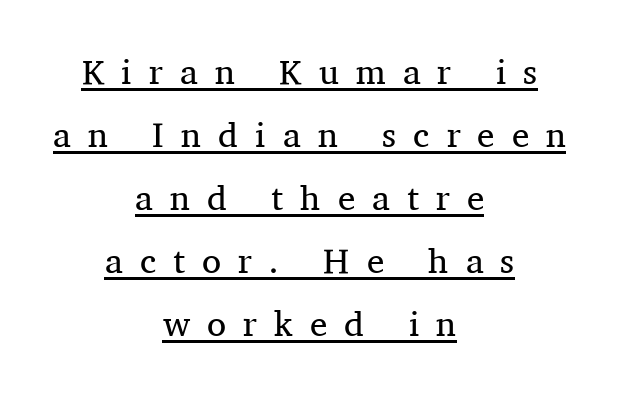
Q: Is the text bold? A: No.
Q: Is the text italic (slanted)? A: No, it is upright.
Q: Is the typeface a serif or a sans-serif typeface? A: Serif.
Q: Is the text underlined? A: Yes.
Q: How is the paragraph aligned? A: Centered.
Q: Is the spacing between letters normal or unusually wide? A: Unusually wide.
Q: Width (condensed, normal, or wide)? A: Normal.
Q: Stroke contrast? A: Medium.
Q: x-height? A: Medium.
Q: Monospaced? A: No.
